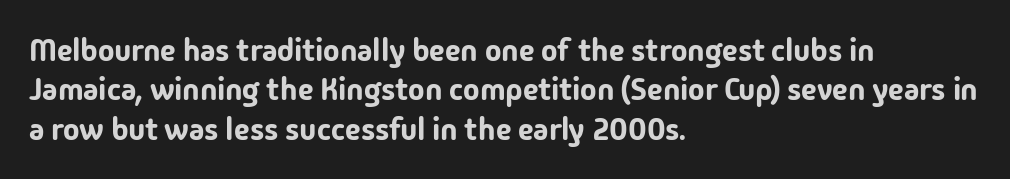
Horizontal bands of white between lines are of average thickness. In terms of letterform style, serifs are entirely absent. Notice how the passage keeps a crisp vertical edge on the left only. Is there any slant? The stems are plumb. There is no visible air inserted between adjacent glyphs. The passage shown is typed in a proportional face where columns would drift.
